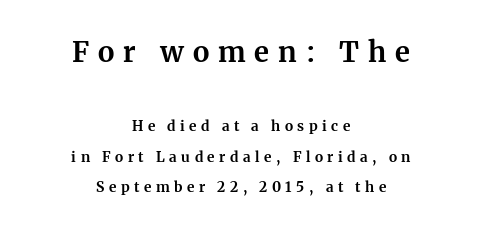
Q: Is the text bold? A: Yes.
Q: Is the text italic (slanted)? A: No, it is upright.
Q: Is the typeface a serif or a sans-serif typeface? A: Serif.
Q: Is the text underlined? A: No.
Q: How is the paragraph aligned? A: Centered.
Q: Is the spacing between letters normal or unusually wide? A: Unusually wide.
Q: Is the spacing between lines tight, normal or loose? A: Loose.
Q: Which block of text is set in a larger size, the first (top) or the second (bottom)? A: The first (top) one.
Q: Width (condensed, normal, or wide)? A: Normal.
Q: Stroke contrast? A: Medium.
Q: x-height? A: Medium.
Q: Monospaced? A: No.
